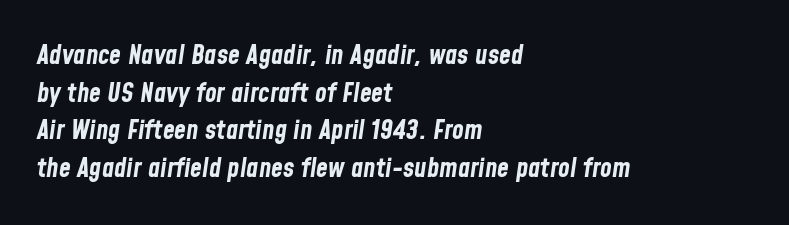
In CSS terms this would be text-align: left. Leading: standard. It's the slanting kind of type. What weight is shown? A full bold with thick strokes. No word sits above an underline.
